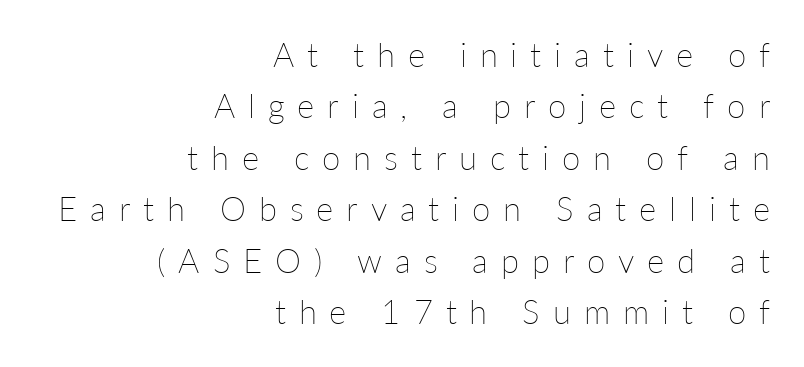
Q: Is the text bold? A: No.
Q: Is the text italic (slanted)? A: No, it is upright.
Q: Is the text underlined? A: No.
Q: How is the paragraph aligned? A: Right-aligned.
Q: Is the spacing between letters normal or unusually wide? A: Unusually wide.
Q: Is the spacing between lines tight, normal or loose? A: Normal.
Q: Width (condensed, normal, or wide)? A: Normal.
Q: Stroke contrast? A: Low.
Q: x-height? A: Medium.
Q: Monospaced? A: No.
